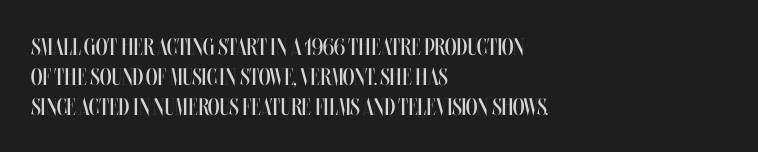
Q: Is the text bold? A: No.
Q: Is the text italic (slanted)? A: No, it is upright.
Q: Is the text underlined? A: No.
Q: How is the paragraph aligned? A: Left-aligned.
Q: Is the spacing between letters normal or unusually wide? A: Normal.
Q: Is the spacing between lines tight, normal or loose? A: Normal.
